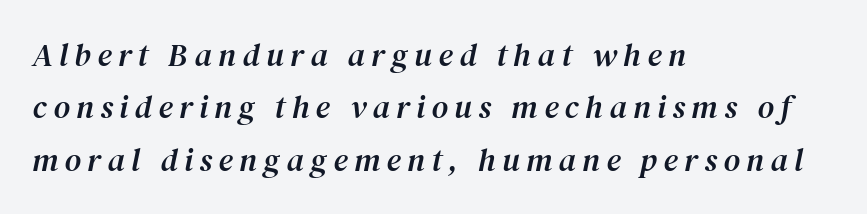
Q: Is the text italic (slanted)? A: Yes, it leans right by about 12 degrees.
Q: Is the typeface a serif or a sans-serif typeface? A: Serif.
Q: Is the text underlined? A: No.
Q: How is the paragraph aligned? A: Left-aligned.
Q: Is the spacing between letters normal or unusually wide? A: Unusually wide.
Q: Is the spacing between lines tight, normal or loose? A: Normal.
Q: Width (condensed, normal, or wide)? A: Normal.
Q: Stroke contrast? A: Medium.
Q: x-height? A: Medium.
Q: Monospaced? A: No.
